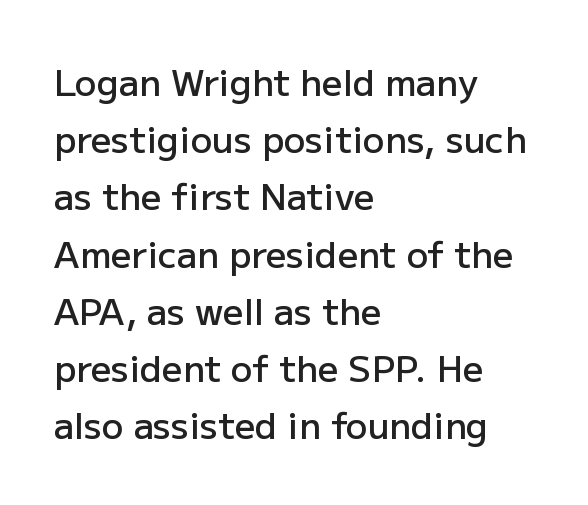
{"serif": "no", "italic": "no", "bold": "semi", "weight": "semibold", "width": "normal", "stroke_contrast": "low", "x_height": "medium", "monospaced": "no", "underline": "no", "align": "left", "line_spacing": "normal", "line_spacing_ratio": 1.59, "letter_spacing": "normal", "letter_spacing_em": 0.0, "glyph_px": 36}
